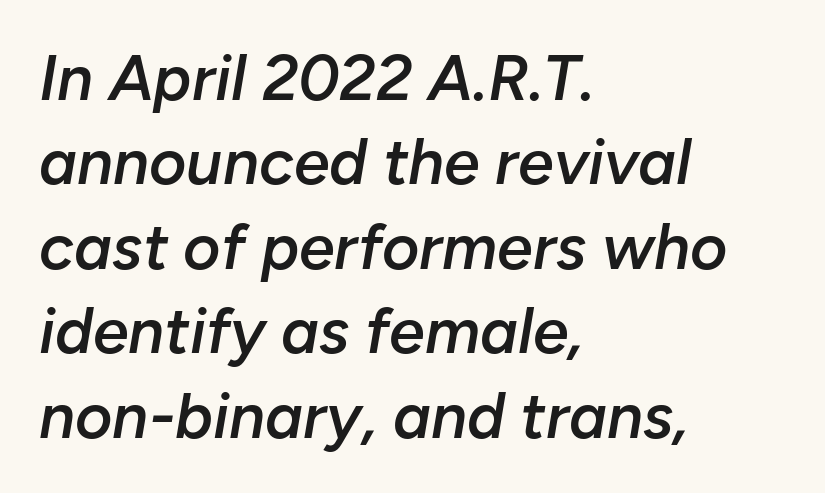
Q: Is the text bold? A: Semi-bold.
Q: Is the text italic (slanted)? A: Yes, it leans right by about 10 degrees.
Q: Is the text underlined? A: No.
Q: How is the paragraph aligned? A: Left-aligned.
Q: Is the spacing between letters normal or unusually wide? A: Normal.
Q: Is the spacing between lines tight, normal or loose? A: Normal.
Q: Width (condensed, normal, or wide)? A: Normal.
Q: Stroke contrast? A: Low.
Q: x-height? A: Medium.
Q: Monospaced? A: No.
